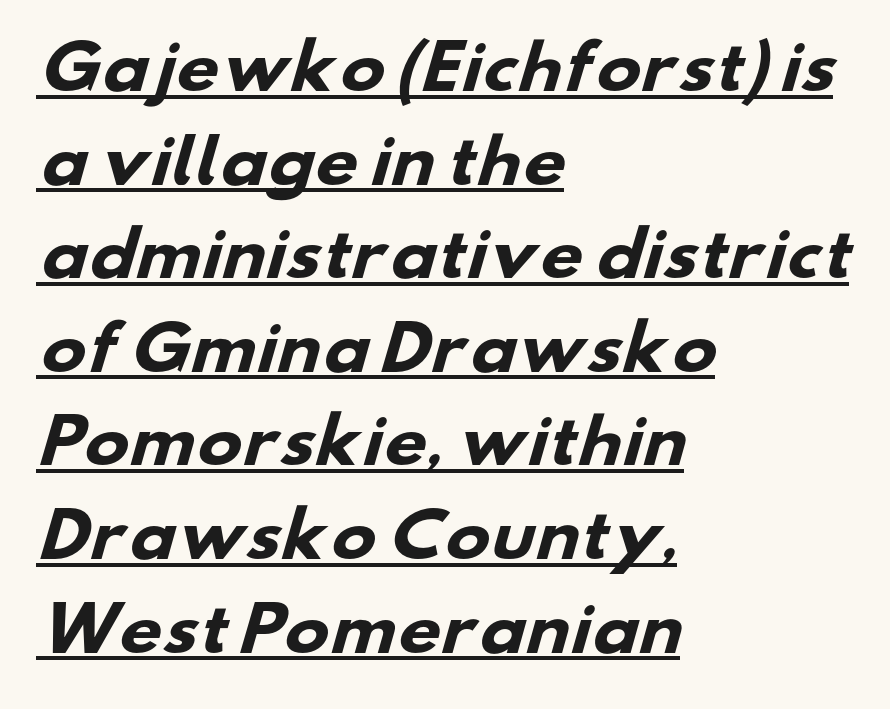
Q: Is the text bold? A: Yes.
Q: Is the typeface a serif or a sans-serif typeface? A: Sans-serif.
Q: Is the text underlined? A: Yes.
Q: How is the paragraph aligned? A: Left-aligned.
Q: Is the spacing between letters normal or unusually wide? A: Normal.
Q: Is the spacing between lines tight, normal or loose? A: Normal.
Q: Width (condensed, normal, or wide)? A: Wide.
Q: Stroke contrast? A: Low.
Q: x-height? A: Small.
Q: Monospaced? A: No.
